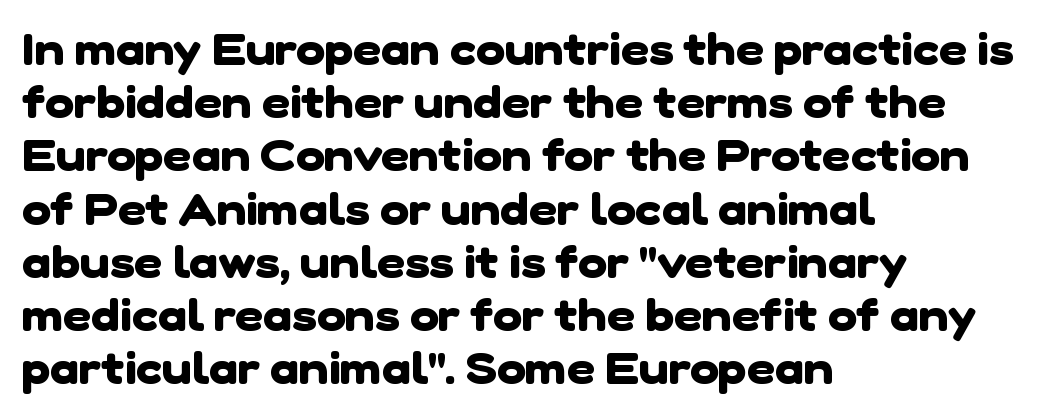
The image shows 44 px heavy sans-serif type; set left-aligned, line spacing 1.21x, normal letter spacing, not underlined; low stroke contrast and a medium x-height.
